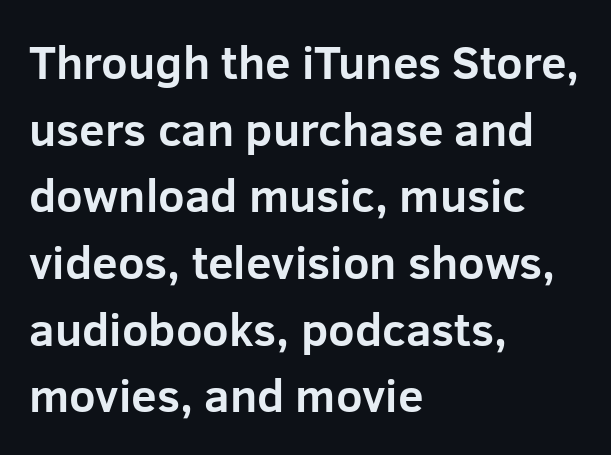
Q: Is the text bold? A: Yes.
Q: Is the text italic (slanted)? A: No, it is upright.
Q: Is the typeface a serif or a sans-serif typeface? A: Sans-serif.
Q: Is the text underlined? A: No.
Q: How is the paragraph aligned? A: Left-aligned.
Q: Is the spacing between letters normal or unusually wide? A: Normal.
Q: Is the spacing between lines tight, normal or loose? A: Normal.
Q: Width (condensed, normal, or wide)? A: Normal.
Q: Stroke contrast? A: Low.
Q: x-height? A: Medium.
Q: Monospaced? A: No.
